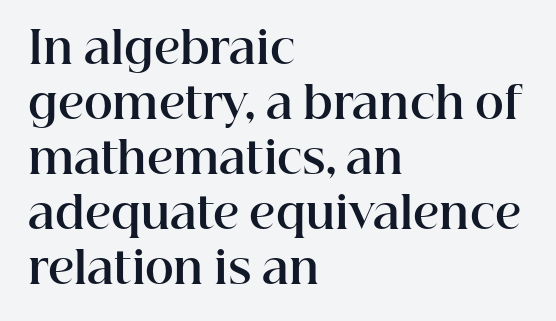
The image shows 44 px bold serif type, upright; set left-aligned, normal line spacing (1.25x), normal letter spacing, not underlined; high stroke contrast and a medium x-height.
